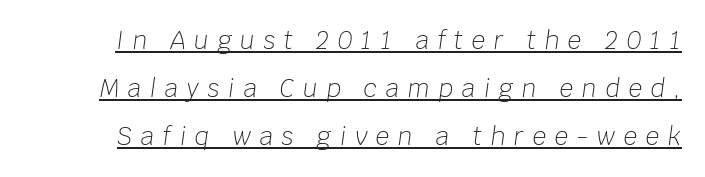
Rows of type keep a wide berth in the vertical direction. There is plenty of visible air inserted between adjacent glyphs. An italicized treatment has been applied to the whole sample. Is the stroke heavy? The answer is a plain regular-or-lighter. In designer terms, the underline attribute is active on this setting.
